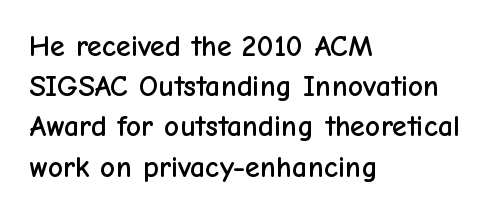
{"serif": "no", "italic": "no", "width": "normal", "stroke_contrast": "low", "x_height": "medium", "monospaced": "no", "underline": "no", "align": "left", "line_spacing": "normal", "line_spacing_ratio": 1.34, "letter_spacing": "normal", "letter_spacing_em": 0.0, "glyph_px": 30}
